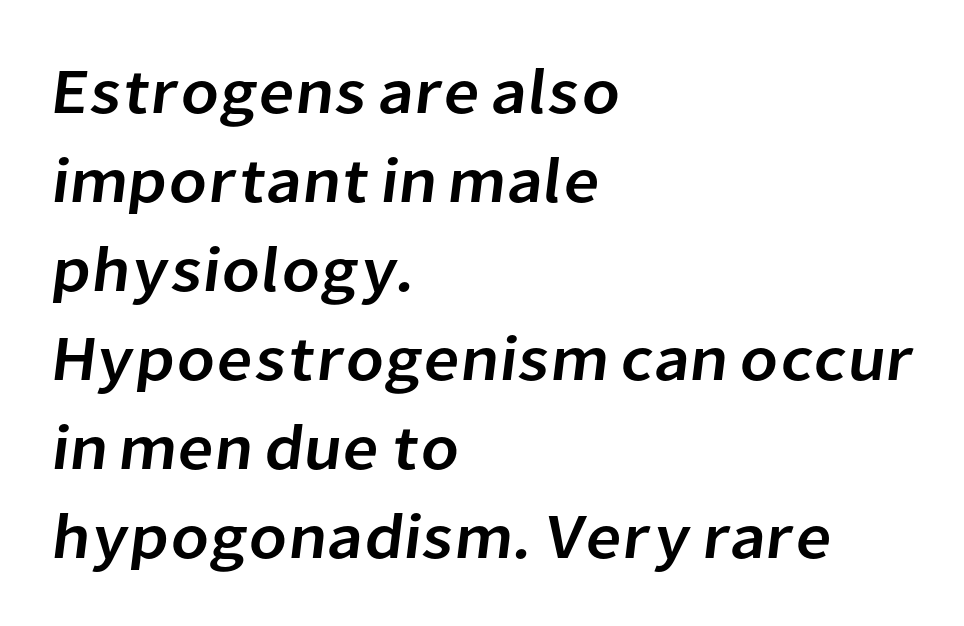
{"serif": "no", "width": "normal", "stroke_contrast": "low", "x_height": "medium", "monospaced": "no", "underline": "no", "align": "left", "line_spacing": "normal", "line_spacing_ratio": 1.39, "letter_spacing": "normal", "letter_spacing_em": 0.0, "glyph_px": 64}
